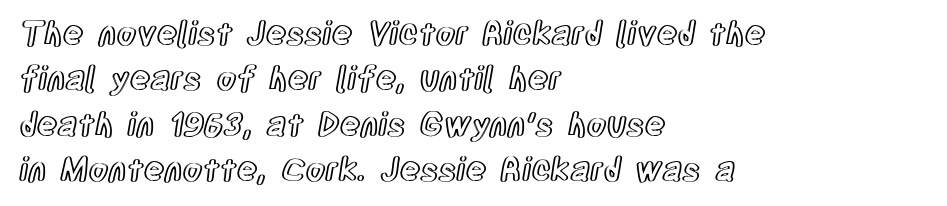
Q: Is the text italic (slanted)? A: Yes.
Q: Is the text underlined? A: No.
Q: How is the paragraph aligned? A: Left-aligned.
Q: Is the spacing between letters normal or unusually wide? A: Normal.
Q: Is the spacing between lines tight, normal or loose? A: Normal.
Q: Width (condensed, normal, or wide)? A: Condensed.
Q: x-height? A: Large.
Q: Monospaced? A: No.
